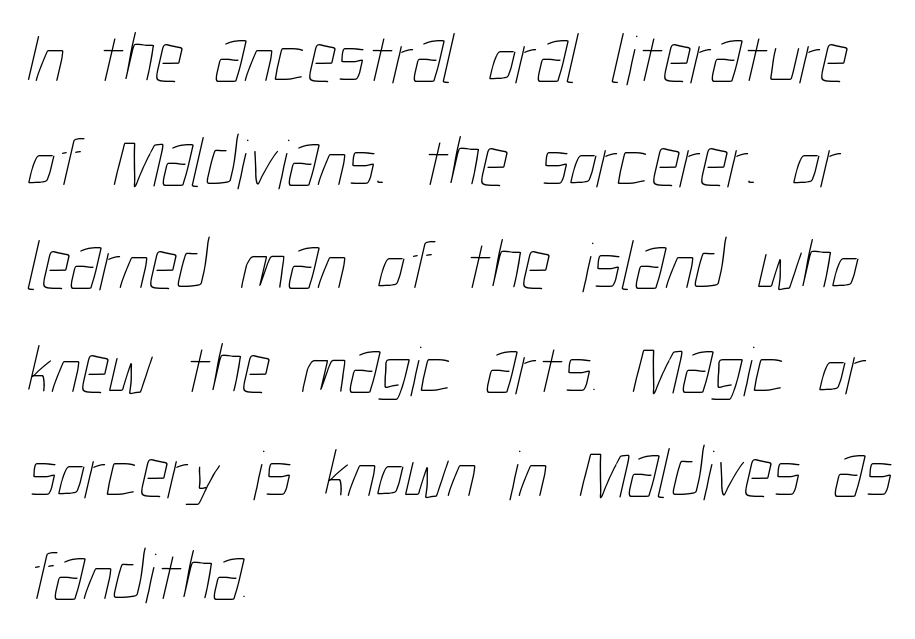
{"bold": "no", "weight": "thin", "width": "condensed", "stroke_contrast": "low", "x_height": "medium", "monospaced": "no", "underline": "no", "align": "left", "line_spacing": "normal", "line_spacing_ratio": 1.46, "letter_spacing": "normal", "letter_spacing_em": 0.0, "glyph_px": 71}
